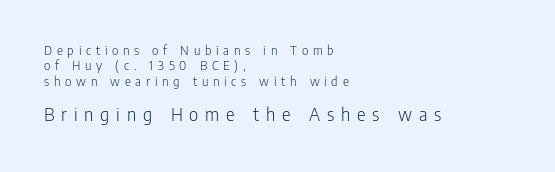
These lines stack with their left ends in a neat column. Descender tails drop into unmarked territory. Ordinary non-slanted type is in use. The vertical gap from one line to the next is small. The letters are spread apart with noticeably loose tracking. The lower block of text is set noticeably larger than the block above it.
